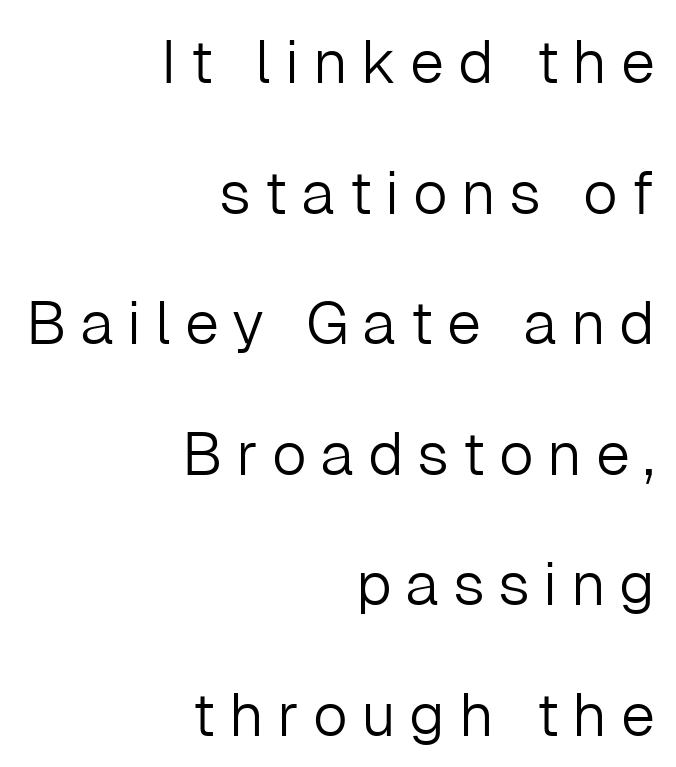
The image shows 61 px light sans-serif type, upright; set right-aligned, loose line spacing (2.14x), unusually wide letter spacing (+0.22 em), not underlined; low stroke contrast and a medium x-height.
